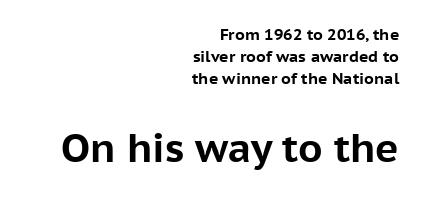
On the weight axis this lands at bold, roughly 700. When letters stand straight like this, we call the style roman or upright. Underline: absent. Typographically, this falls in the sans-serif category. The leading is moderate, giving the passage an even texture.
